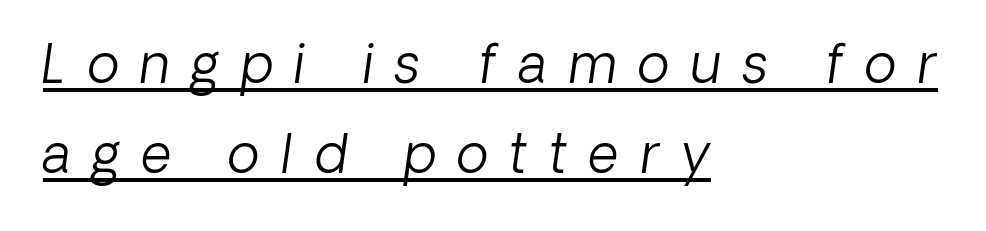
The image shows 53 px light sans-serif type; set left-aligned, normal line spacing (1.7x), unusually wide letter spacing (+0.41 em), underlined; low stroke contrast and a medium x-height.
